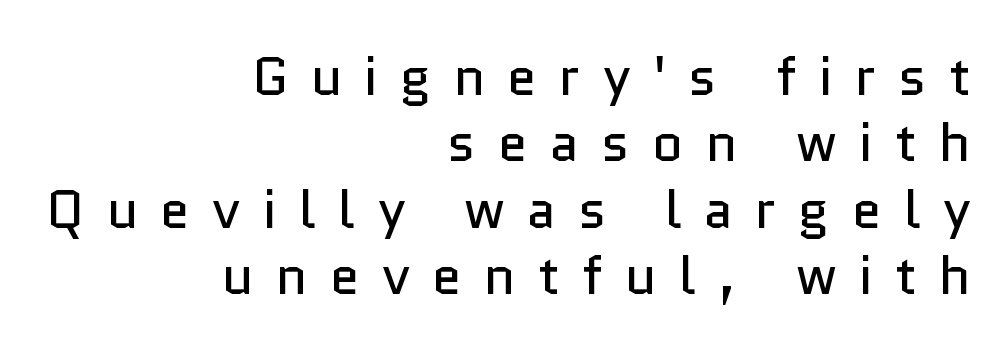
Q: Is the text bold? A: No.
Q: Is the text italic (slanted)? A: No, it is upright.
Q: Is the typeface a serif or a sans-serif typeface? A: Sans-serif.
Q: Is the text underlined? A: No.
Q: How is the paragraph aligned? A: Right-aligned.
Q: Is the spacing between letters normal or unusually wide? A: Unusually wide.
Q: Width (condensed, normal, or wide)? A: Normal.
Q: Stroke contrast? A: Low.
Q: x-height? A: Medium.
Q: Monospaced? A: No.
